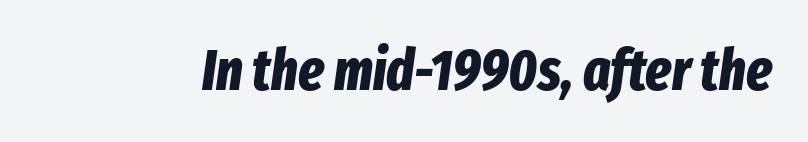
The image shows 57 px bold, condensed type, italic (leaning right); set normal letter spacing, not underlined; low stroke contrast and a medium x-height.
